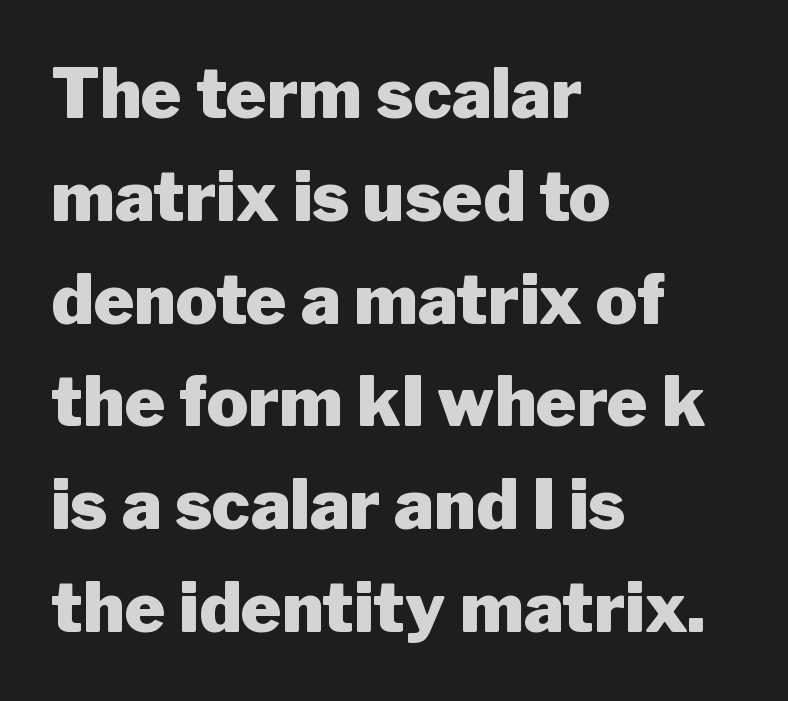
The face used here is proportionally spaced, like ordinary book or web type. Each row of text sits above clean, open space. This rendering leaves character spacing at its baseline value. The paragraph has a hard left edge and a soft right edge. Each new line begins a customary step beneath the previous one.
